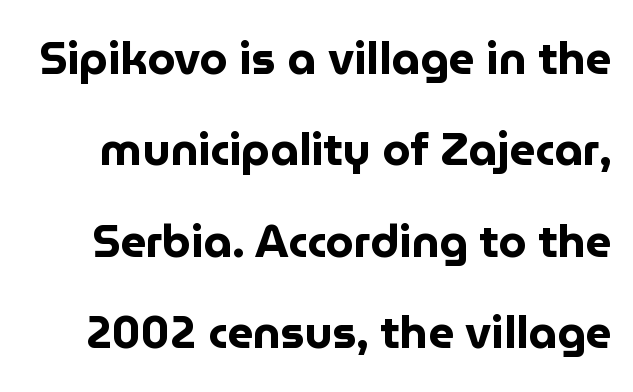
{"serif": "no", "italic": "no", "bold": "yes", "weight": "bold", "width": "normal", "stroke_contrast": "low", "x_height": "medium", "monospaced": "no", "underline": "no", "line_spacing": "loose", "line_spacing_ratio": 2.03, "letter_spacing": "normal", "letter_spacing_em": 0.0, "glyph_px": 45}
